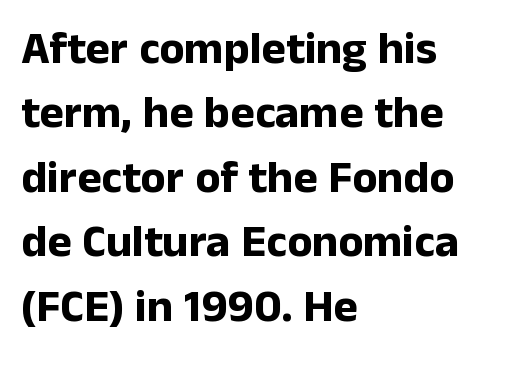
Q: Is the text bold? A: Yes.
Q: Is the text italic (slanted)? A: No, it is upright.
Q: Is the typeface a serif or a sans-serif typeface? A: Sans-serif.
Q: Is the text underlined? A: No.
Q: How is the paragraph aligned? A: Left-aligned.
Q: Is the spacing between letters normal or unusually wide? A: Normal.
Q: Is the spacing between lines tight, normal or loose? A: Normal.
Q: Width (condensed, normal, or wide)? A: Normal.
Q: Stroke contrast? A: Low.
Q: x-height? A: Medium.
Q: Monospaced? A: No.
